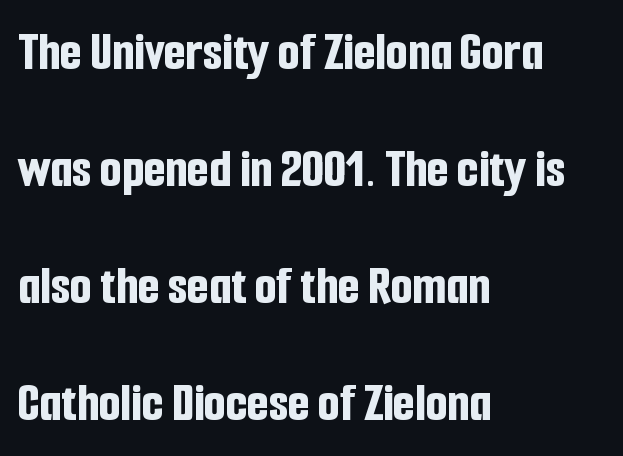
Reading down the block, your eye returns to a fixed left position each line. The designer dialed line spacing up above the default. You could not count columns in this text — the font is proportionally spaced. Classification — sans serif. The passage shown is emphatically bold.
